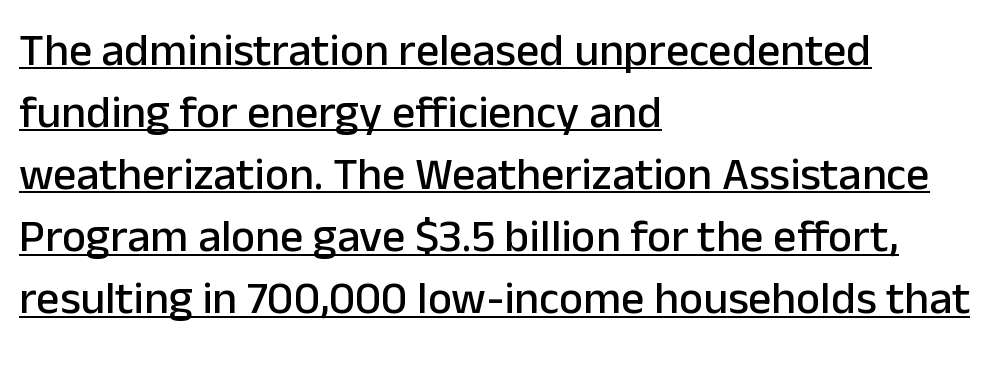
The face used here is a sans, in the tradition of grotesques and geometrics. Note the varied advance widths — an 'i' is clearly narrower than an 'm'. The passage shown has conventional tracking throughout. The designer left line spacing at the default.
